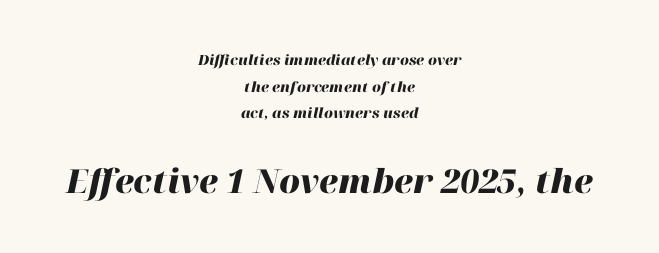
Q: Is the text bold? A: Yes.
Q: Is the text italic (slanted)? A: Yes, it leans right by about 12 degrees.
Q: Is the text underlined? A: No.
Q: How is the paragraph aligned? A: Centered.
Q: Is the spacing between letters normal or unusually wide? A: Normal.
Q: Is the spacing between lines tight, normal or loose? A: Loose.
Q: Which block of text is set in a larger size, the first (top) or the second (bottom)? A: The second (bottom) one.
Q: Width (condensed, normal, or wide)? A: Normal.
Q: Stroke contrast? A: High.
Q: x-height? A: Medium.
Q: Monospaced? A: No.
